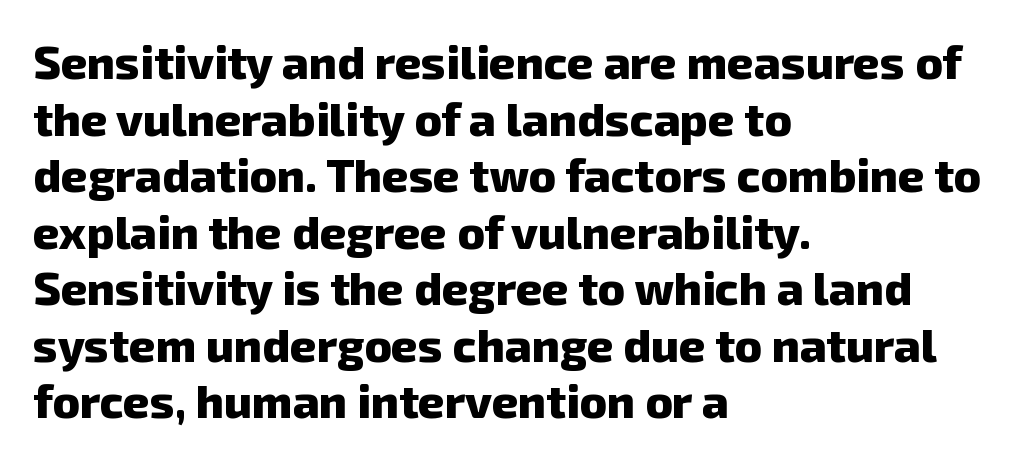
The image shows 46 px heavy sans-serif type; set left-aligned, line spacing 1.23x, normal letter spacing, not underlined; low stroke contrast and a medium x-height.
